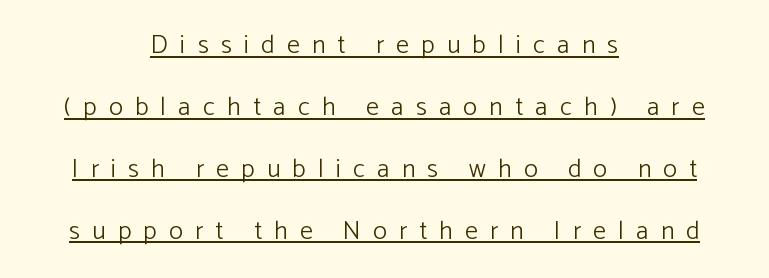
Q: Is the text bold? A: No.
Q: Is the text italic (slanted)? A: No, it is upright.
Q: Is the text underlined? A: Yes.
Q: How is the paragraph aligned? A: Centered.
Q: Is the spacing between letters normal or unusually wide? A: Unusually wide.
Q: Is the spacing between lines tight, normal or loose? A: Loose.
